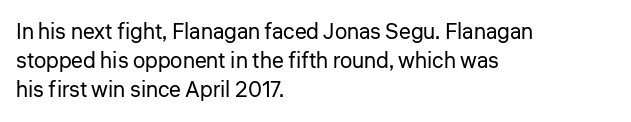
The image shows 22 px text type, upright; set left-aligned, normal line spacing (1.31x), normal letter spacing, not underlined.
